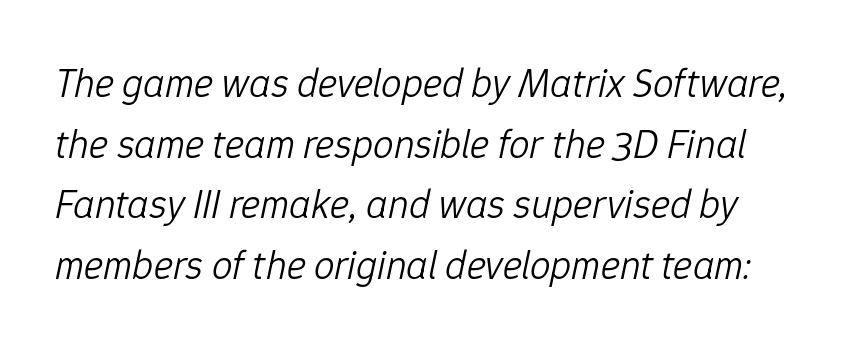
A typesetter would mark this as italic. The gap between lines stays unmarked. What stands out about the letter spacing? Nothing — it is the standard amount. Looks like regular typesetting: each glyph gets only the width it needs. Think standard paragraph weight, or any step lighter than that. The designer left line spacing at the default.
